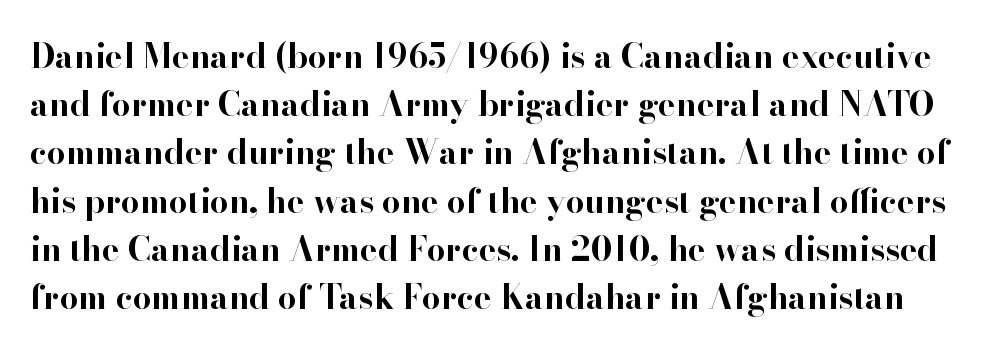
The image shows 33 px bold serif type, upright; set normal line spacing (1.46x), normal letter spacing, not underlined; high stroke contrast and a small x-height.
